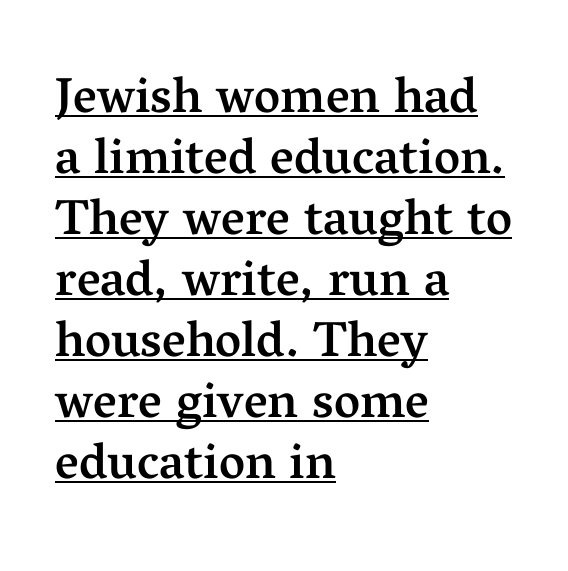
Leftover space on each line is placed entirely after the last word. The rendered words wear a rule along their underside. Tracking here is standard; glyphs follow each other at the usual distance. The face used here is proportionally spaced, like ordinary book or web type. I'd describe the lettering as semibold — firm but not a full bold.
